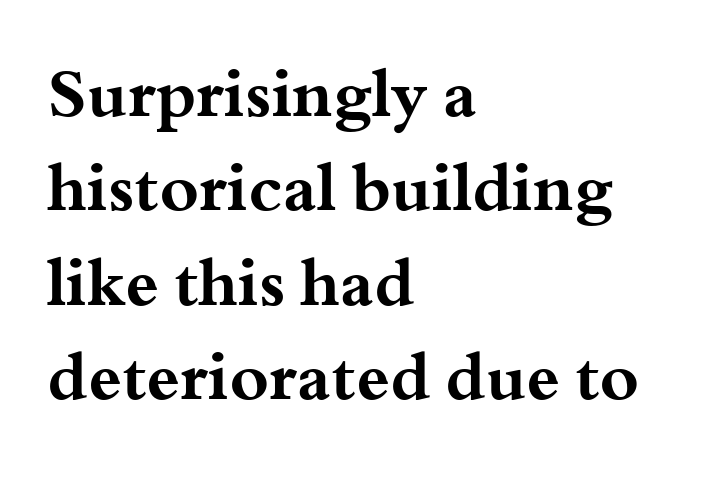
Q: Is the text bold? A: Yes.
Q: Is the text italic (slanted)? A: No, it is upright.
Q: Is the typeface a serif or a sans-serif typeface? A: Serif.
Q: Is the text underlined? A: No.
Q: How is the paragraph aligned? A: Left-aligned.
Q: Is the spacing between letters normal or unusually wide? A: Normal.
Q: Is the spacing between lines tight, normal or loose? A: Normal.
Q: Width (condensed, normal, or wide)? A: Wide.
Q: Stroke contrast? A: Medium.
Q: x-height? A: Small.
Q: Monospaced? A: No.
